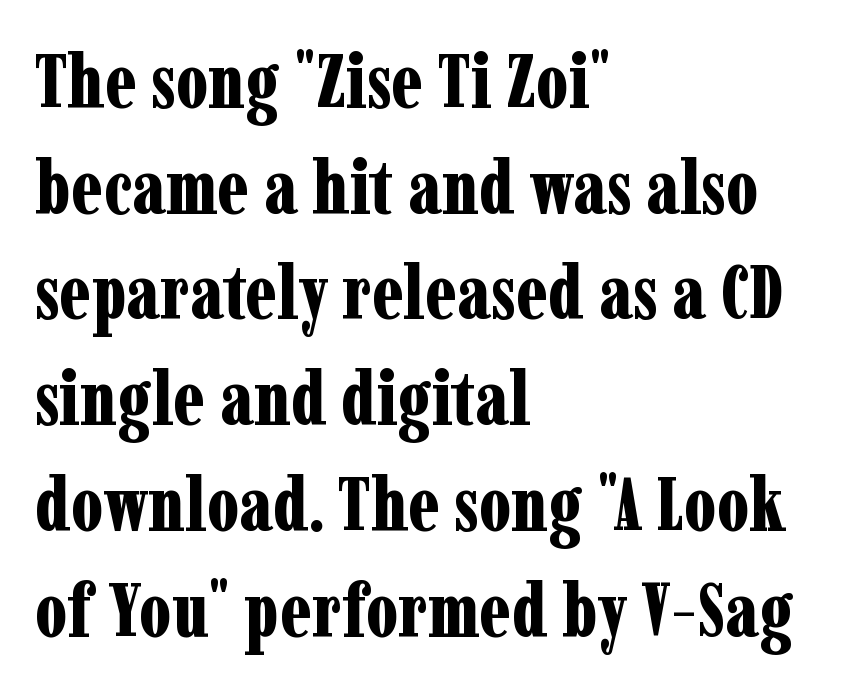
Q: Is the text bold? A: Yes.
Q: Is the text italic (slanted)? A: No, it is upright.
Q: Is the typeface a serif or a sans-serif typeface? A: Serif.
Q: Is the text underlined? A: No.
Q: How is the paragraph aligned? A: Left-aligned.
Q: Is the spacing between letters normal or unusually wide? A: Normal.
Q: Is the spacing between lines tight, normal or loose? A: Normal.
Q: Width (condensed, normal, or wide)? A: Condensed.
Q: Stroke contrast? A: Low.
Q: x-height? A: Medium.
Q: Monospaced? A: No.
